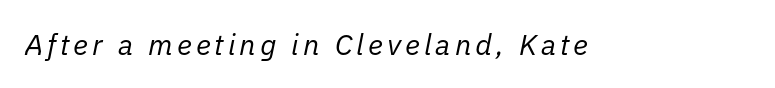
Descenders are the only things crossing below the line. Note the varied advance widths — an 'i' is clearly narrower than an 'm'. When letters slant like this, we call the style italic. No heavy texture on the line: the type isn't bold.
